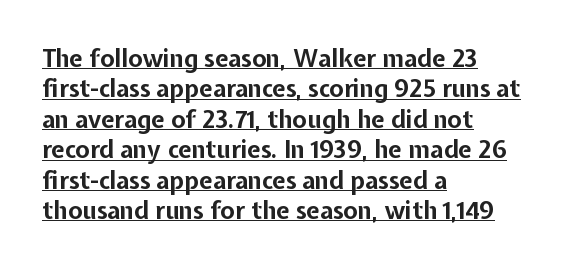
Q: Is the text bold? A: Yes.
Q: Is the text italic (slanted)? A: No, it is upright.
Q: Is the text underlined? A: Yes.
Q: How is the paragraph aligned? A: Left-aligned.
Q: Is the spacing between letters normal or unusually wide? A: Normal.
Q: Is the spacing between lines tight, normal or loose? A: Normal.
